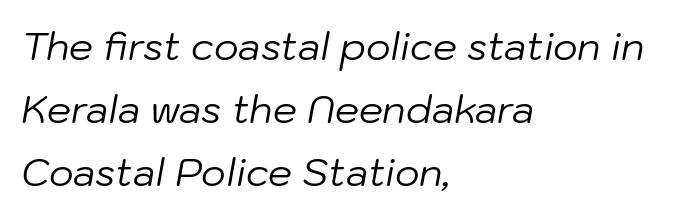
{"italic": "yes", "lean": "right", "slant_degrees": 10, "bold": "no", "weight": "regular", "width": "normal", "stroke_contrast": "low", "x_height": "medium", "monospaced": "no", "underline": "no", "align": "left", "line_spacing": "normal", "line_spacing_ratio": 1.66, "letter_spacing": "normal", "letter_spacing_em": 0.0, "glyph_px": 38}
